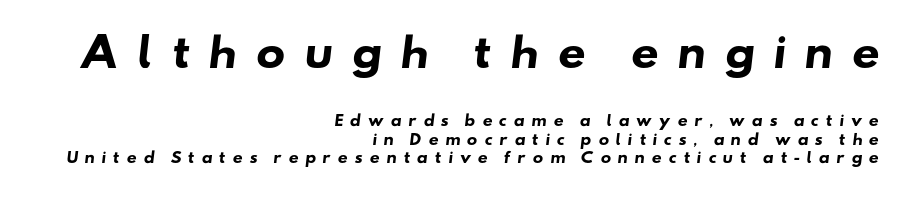
The image shows 39 px heavy, wide sans-serif type; set right-aligned, normal line spacing (1.31x), unusually wide letter spacing (+0.46 em), not underlined; the first (top) block is 2.79x larger; low stroke contrast and a small x-height.
